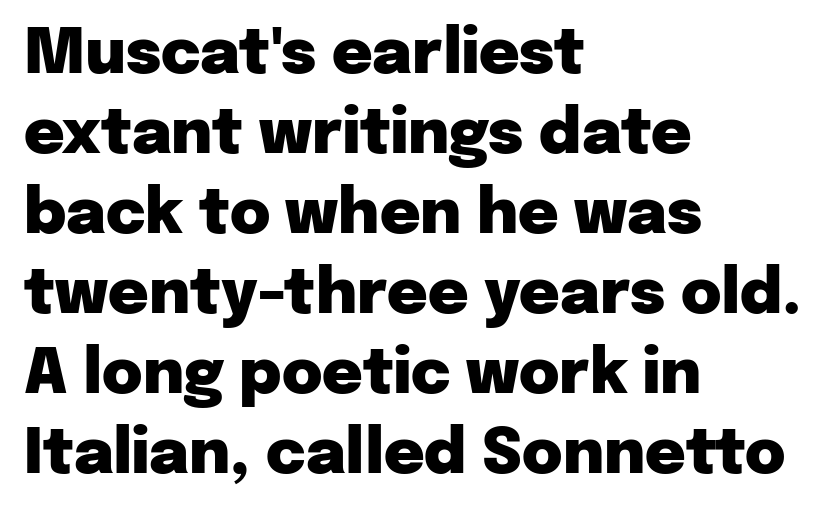
Whoever set this chose a conventional vertical rhythm. The gaps between neighbouring characters are ordinary and unremarkable. Which margin do the lines hug? The left one — the right edge is uneven. The face used here is a sans, in the tradition of grotesques and geometrics. Plain, unruled lines of type.
